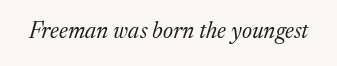
Observe the lean: these are italic letterforms. Plain, unruled lines of type. Compared with a typical body face, this is equally light or lighter still. Letter spacing: default.
